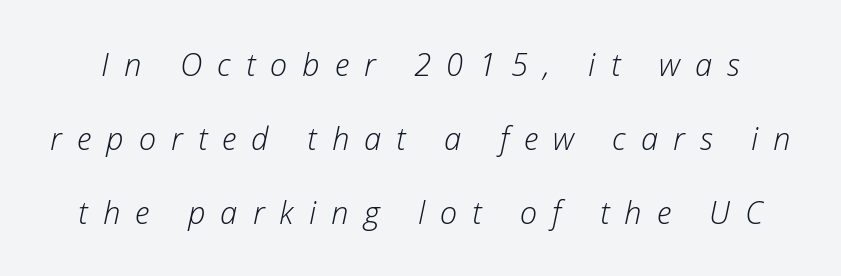
The image shows 31 px light type, italic (leaning right); set loose line spacing (2.38x), unusually wide letter spacing (+0.49 em), not underlined; low stroke contrast and a medium x-height.
